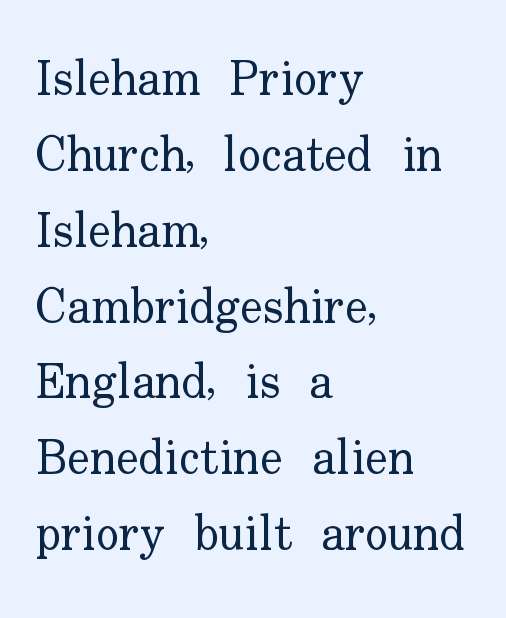
Q: Is the text bold? A: No.
Q: Is the text italic (slanted)? A: No, it is upright.
Q: Is the typeface a serif or a sans-serif typeface? A: Serif.
Q: Is the text underlined? A: No.
Q: How is the paragraph aligned? A: Left-aligned.
Q: Is the spacing between letters normal or unusually wide? A: Normal.
Q: Is the spacing between lines tight, normal or loose? A: Normal.
Q: Width (condensed, normal, or wide)? A: Normal.
Q: Stroke contrast? A: Low.
Q: x-height? A: Small.
Q: Monospaced? A: No.
